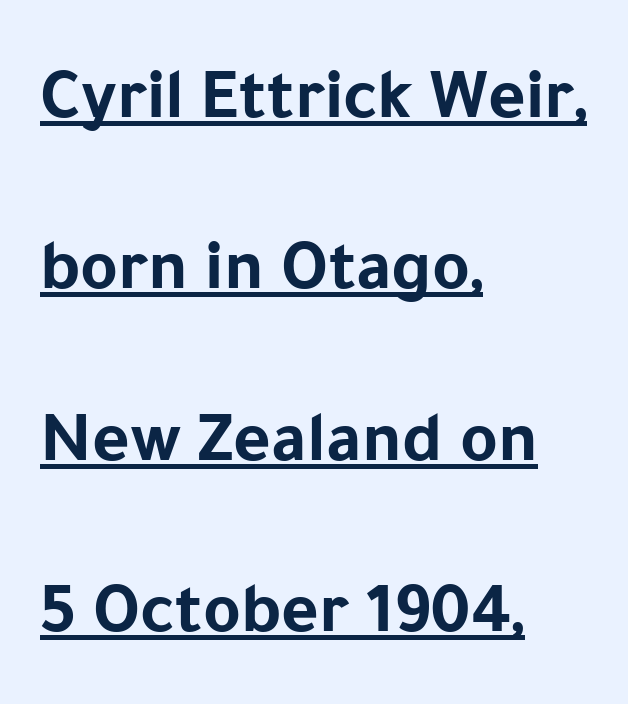
Stroke terminals: plain, sans-serif. The face used here is rendered with its standard letterfit. Bold? Absolutely — the strokes are thick and heavy. In CSS terms this would be text-align: left.
